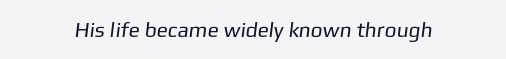
The image shows 21 px text type; set normal letter spacing, not underlined.
